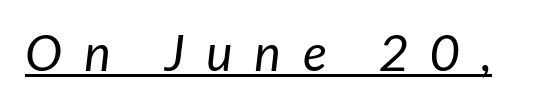
The image shows 50 px regular-weight sans-serif type; set unusually wide letter spacing (+0.44 em), underlined; low stroke contrast and a medium x-height.
